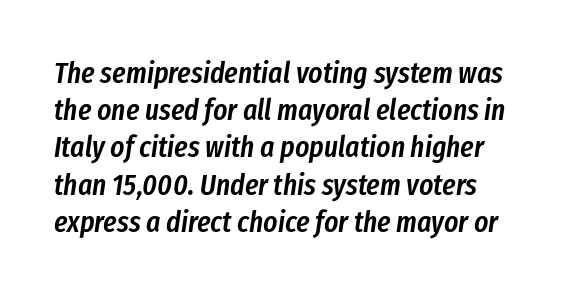
It's the slanting kind of type. What stands out about the letter spacing? Nothing — it is the standard amount. Character widths vary here, with narrow letters taking less room than wide ones. The strip under each line holds only bare page. Notice the strokes are somewhat thickened but not fully heavy: this is a semibold.
